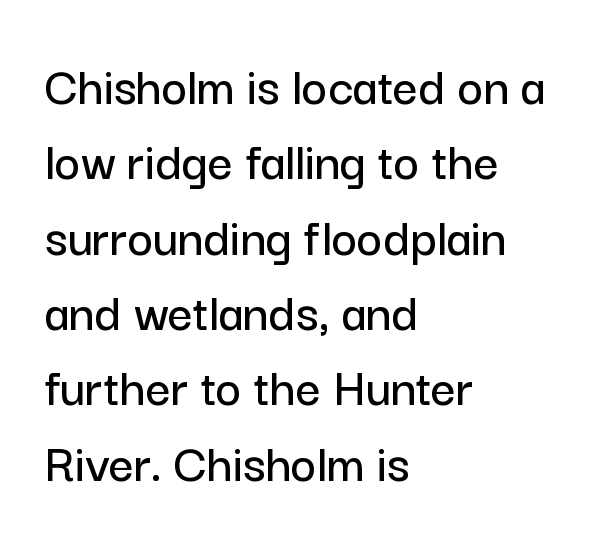
Q: Is the text italic (slanted)? A: No, it is upright.
Q: Is the typeface a serif or a sans-serif typeface? A: Sans-serif.
Q: Is the text underlined? A: No.
Q: How is the paragraph aligned? A: Left-aligned.
Q: Is the spacing between letters normal or unusually wide? A: Normal.
Q: Is the spacing between lines tight, normal or loose? A: Normal.
Q: Width (condensed, normal, or wide)? A: Normal.
Q: Stroke contrast? A: Low.
Q: x-height? A: Medium.
Q: Monospaced? A: No.
